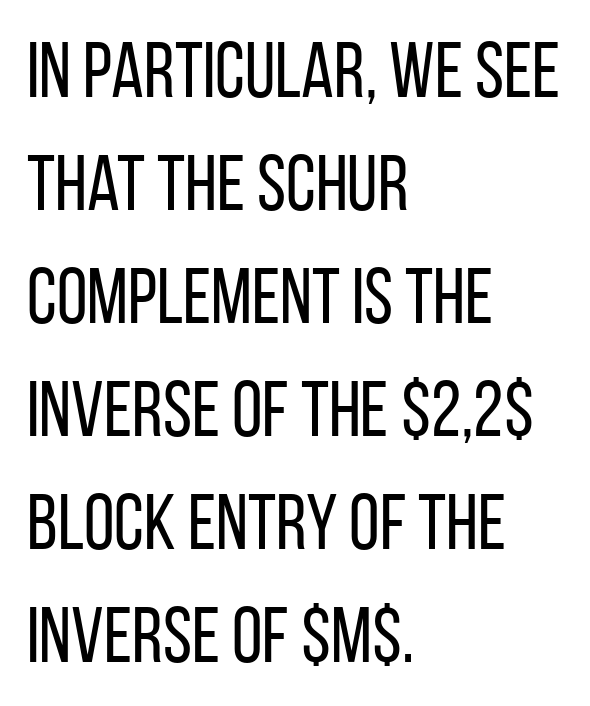
The image shows 78 px regular-weight, condensed sans-serif type, upright; set left-aligned, normal line spacing (1.45x), normal letter spacing, not underlined; low stroke contrast and a large x-height.
